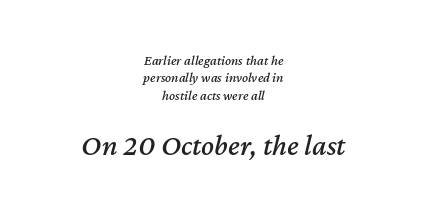
The image shows 30 px text type, italic (leaning right); set centered, line spacing 1.24x, normal letter spacing, not underlined; the second (bottom) block is 2.14x larger; medium stroke contrast and a medium x-height.
